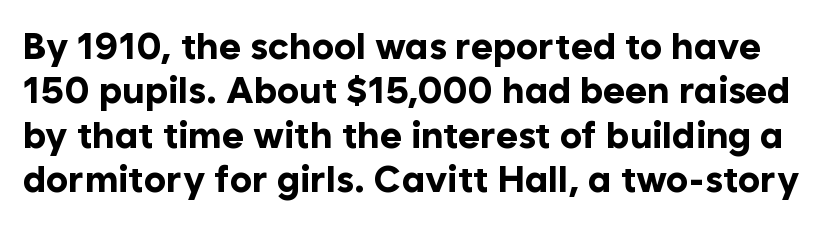
Words appear dense and cohesive because spacing is normal. The typeface chosen for these lines omits serifs. Heft: maximum for text — a bold. The gap between lines stays unmarked. Italic? Not at all — the glyphs are vertical.
